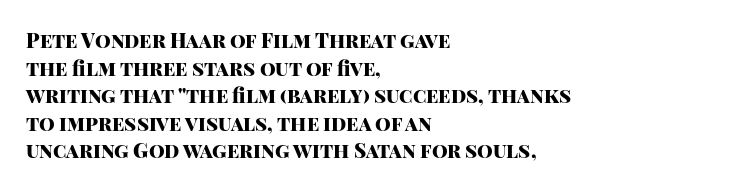
Is the letter spacing exaggerated? No — it looks like the ordinary default. Does the weight exceed regular? Yes, all the way to bold. Layout note: lines flush left. Notice how the stems are strictly vertical — no italics here.
